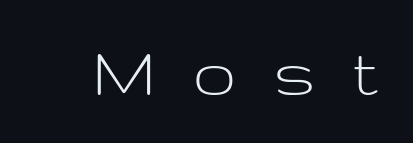
Q: Is the text bold? A: No.
Q: Is the text italic (slanted)? A: No, it is upright.
Q: Is the typeface a serif or a sans-serif typeface? A: Sans-serif.
Q: Is the text underlined? A: No.
Q: Is the spacing between letters normal or unusually wide? A: Unusually wide.
Q: Width (condensed, normal, or wide)? A: Wide.
Q: Stroke contrast? A: Low.
Q: x-height? A: Medium.
Q: Monospaced? A: No.
